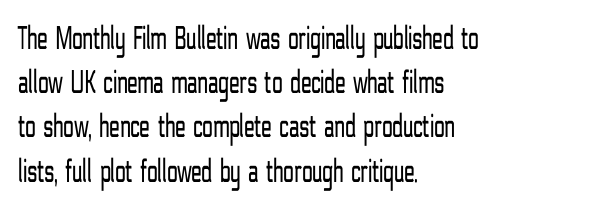
The image shows 34 px light, condensed sans-serif type, upright; set left-aligned, normal line spacing (1.3x), normal letter spacing, not underlined; low stroke contrast and a medium x-height.
